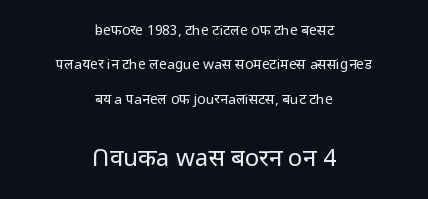
The image shows 24 px text type, upright; set centered, loose line spacing (2.45x), normal letter spacing, not underlined; the second (bottom) block is 1.71x larger.
